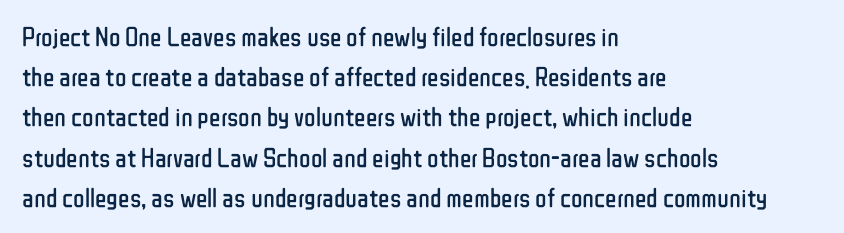
The image shows 27 px text type, upright; set left-aligned, normal line spacing (1.49x), normal letter spacing, not underlined.
